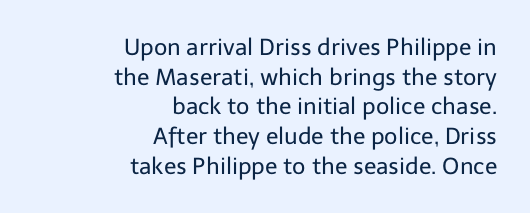
This is the regular roman posture of the typeface. The specimen omits any rule beneath the text block's lines. The tracking reads as untouched default to a designer's eye. Ink coverage per letter is moderate at most. The designer left line spacing at the default. Where is the straight margin? On the right.
